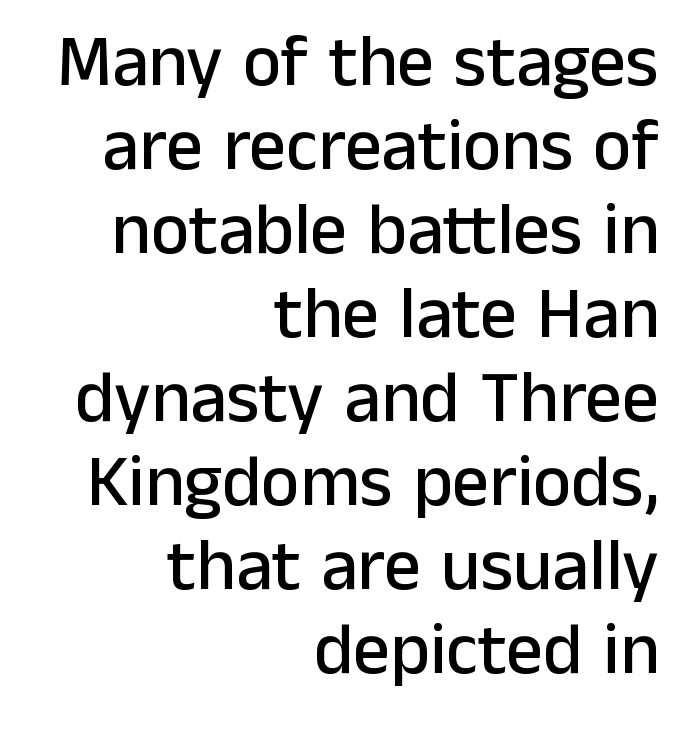
{"serif": "no", "italic": "no", "width": "normal", "stroke_contrast": "low", "x_height": "medium", "monospaced": "no", "underline": "no", "align": "right", "line_spacing": "tight", "line_spacing_ratio": 1.15, "letter_spacing": "normal", "letter_spacing_em": 0.0, "glyph_px": 73}
